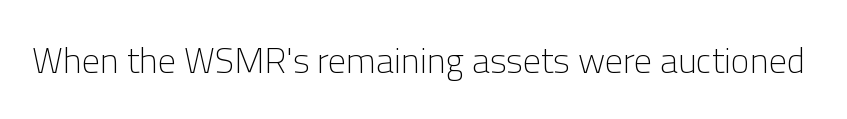
Each letter's strokes conclude bluntly, with no projecting serifs. Does the lettering tilt? It doesn't — this is upright. These lines are rendered in a variable-pitch font. The space directly below the letters is spotless.
